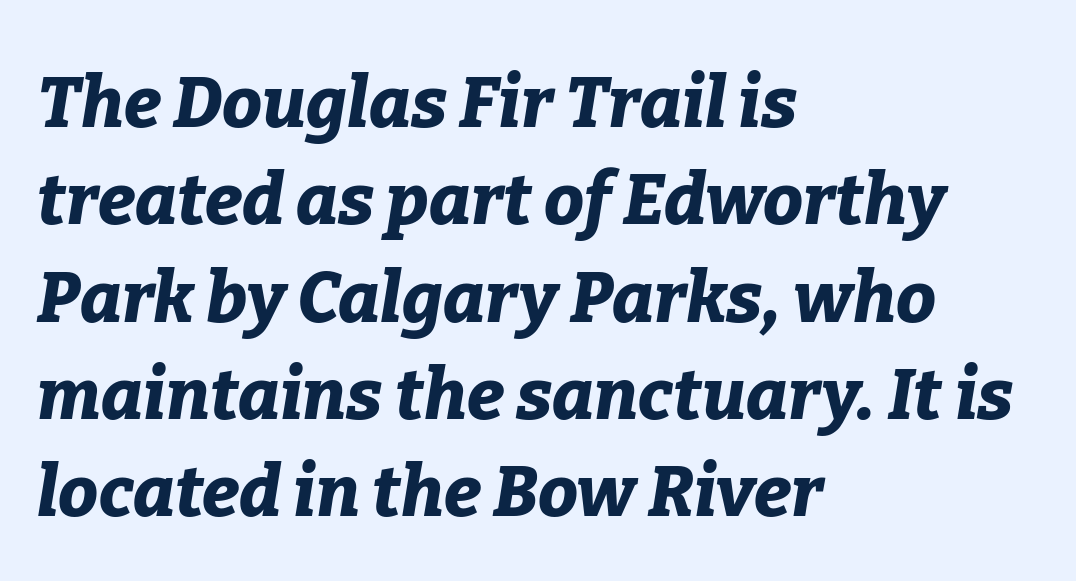
Horizontally, the lines are justified to the leading edge only. Character widths vary here, with narrow letters taking less room than wide ones. Each new line begins a customary step beneath the previous one. Every letter is thick-stroked: bold, no question. Here the glyphs are tracked normally, forming tight word shapes. Check under the words: just untouched page.
